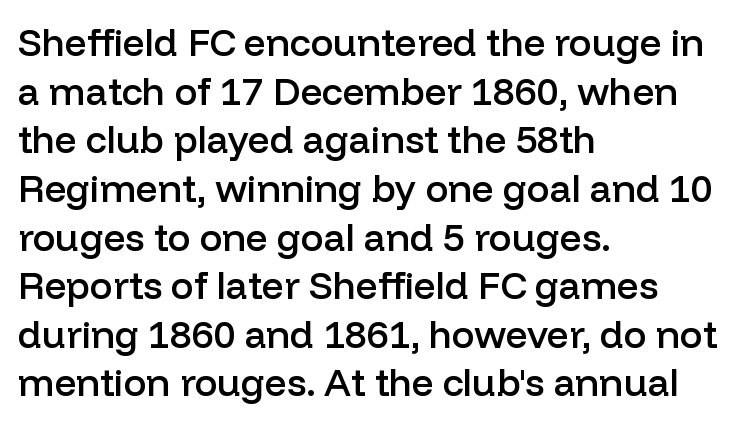
A typesetter would call this zero additional tracking. To sum up the face: it is a sans, with no serifs. The face used here is a semibold: visibly heavier than regular, lighter than bold. Varying glyph widths throughout — classic text-font behaviour. Nope, not italic — everything's standing straight.
